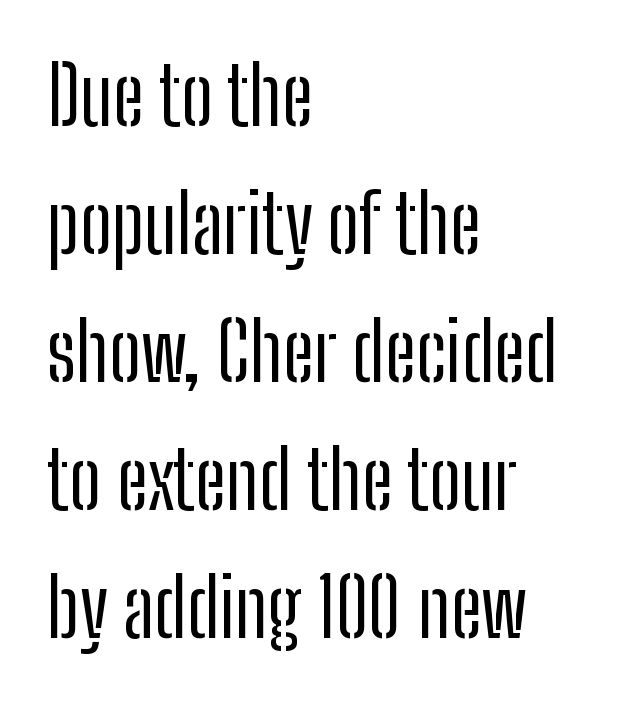
The image shows 80 px regular-weight, condensed sans-serif type, upright; set left-aligned, normal line spacing (1.6x), normal letter spacing, not underlined; low stroke contrast and a medium x-height.
